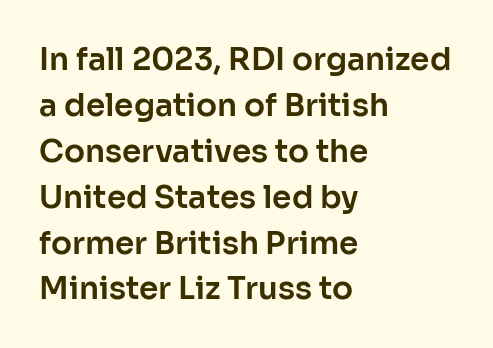
The image shows 31 px sans-serif type, upright; set left-aligned, normal line spacing (1.48x), normal letter spacing, not underlined; low stroke contrast and a medium x-height.
